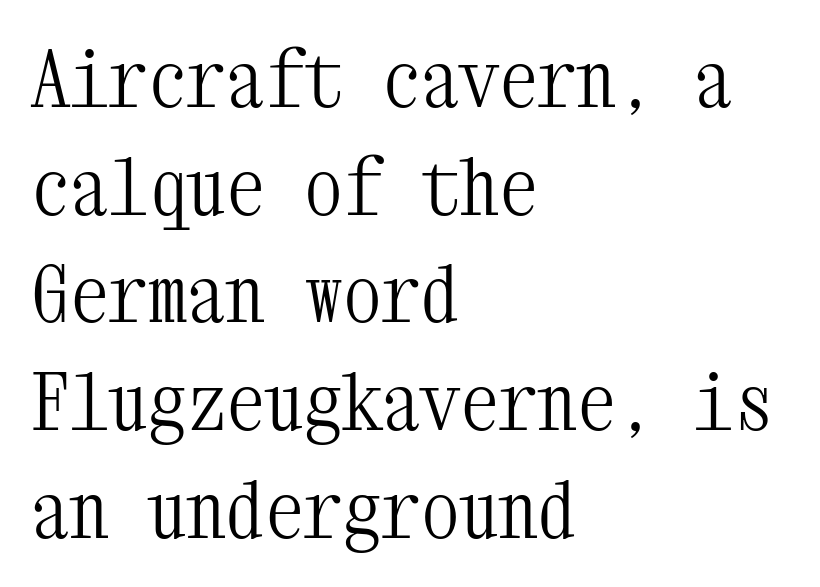
Reading down the column, the eye jumps a familiar distance to each next line. Little horizontal feet cap the strokes, marking this as serif type. The paragraph has a hard left edge and a soft right edge. Notice how the stems are strictly vertical — no italics here. Quick note: underline off.
